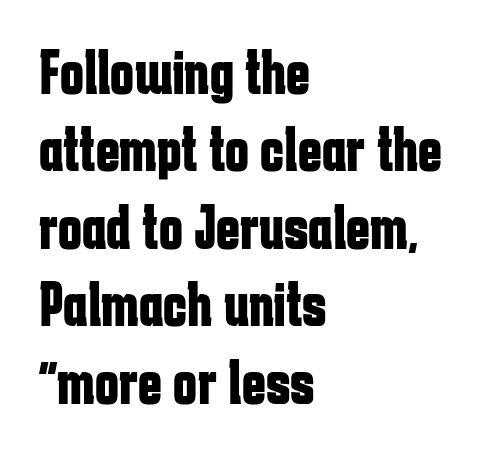
{"serif": "no", "italic": "no", "bold": "yes", "weight": "bold", "width": "condensed", "stroke_contrast": "low", "x_height": "medium", "monospaced": "no", "underline": "no", "align": "left", "line_spacing_ratio": 1.21, "letter_spacing": "normal", "letter_spacing_em": 0.0, "glyph_px": 64}
